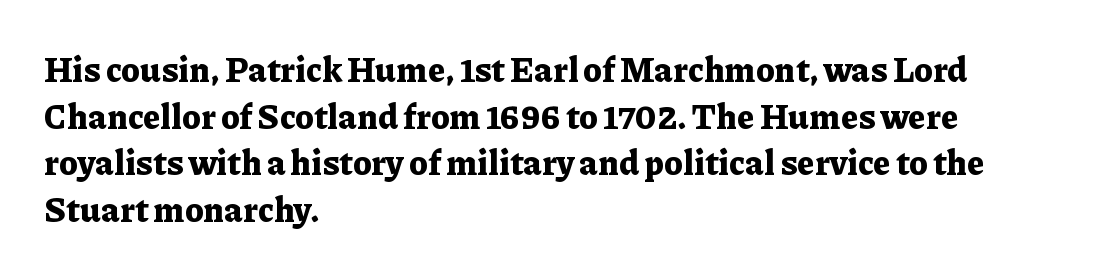
Notice how the stems are strictly vertical — no italics here. The typesetting leans heavy: a genuine bold. Tracking value appears to be zero — textbook default spacing. The characters display serif detailing at their extremities.
